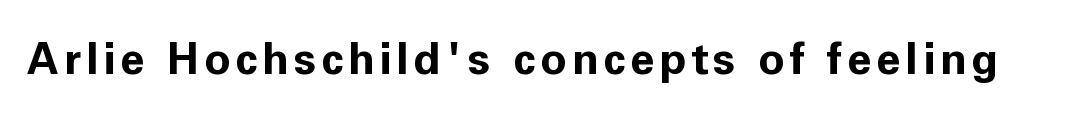
{"serif": "no", "italic": "no", "bold": "yes", "weight": "bold", "width": "normal", "stroke_contrast": "low", "x_height": "medium", "monospaced": "no", "underline": "no", "glyph_px": 44}
